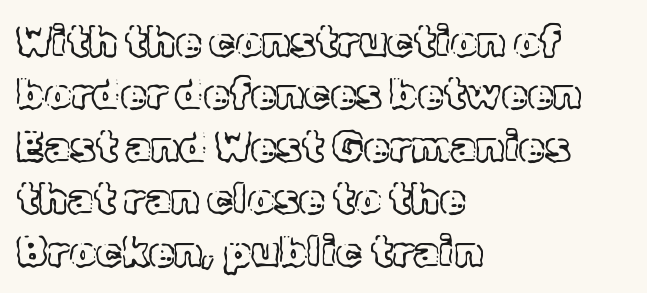
Q: Is the text italic (slanted)? A: No, it is upright.
Q: Is the text underlined? A: No.
Q: How is the paragraph aligned? A: Left-aligned.
Q: Is the spacing between letters normal or unusually wide? A: Normal.
Q: Is the spacing between lines tight, normal or loose? A: Normal.
Q: Width (condensed, normal, or wide)? A: Normal.
Q: x-height? A: Medium.
Q: Monospaced? A: No.
